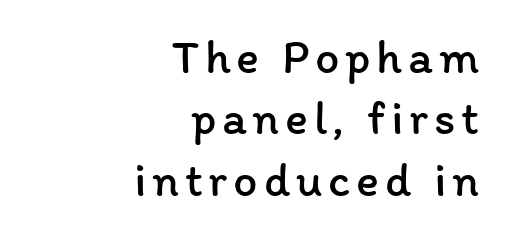
Q: Is the text bold? A: No.
Q: Is the text italic (slanted)? A: No, it is upright.
Q: Is the text underlined? A: No.
Q: How is the paragraph aligned? A: Right-aligned.
Q: Is the spacing between lines tight, normal or loose? A: Normal.
Q: Width (condensed, normal, or wide)? A: Normal.
Q: Stroke contrast? A: Low.
Q: x-height? A: Medium.
Q: Monospaced? A: No.
